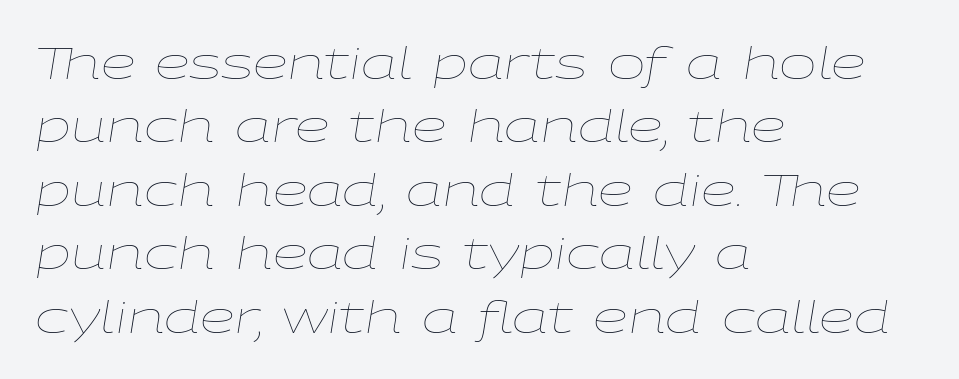
This rendering features lettering with no underline. Stem width sits at or under what a default text font uses. Is there much room between lines? A standard amount, neither cramped nor airy. Rendered with sloped, italic letterforms. These lines are rendered in a variable-pitch font.
